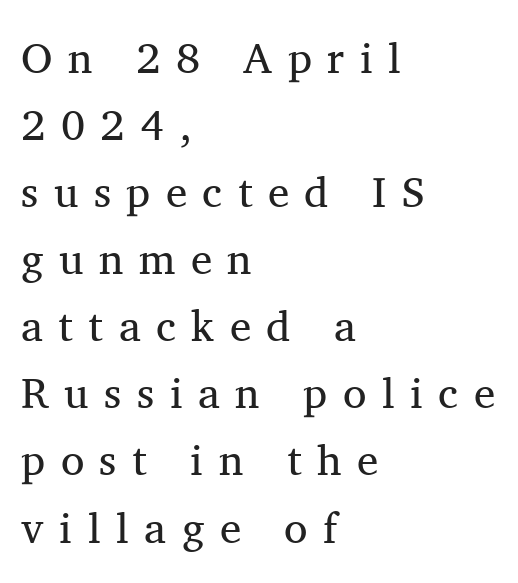
In terms of posture, this sample is upright. Spacing between characters has been opened up far beyond the box default. Is the type heavy? It reads as light-to-regular instead. Check the space under the baseline: it is left empty. Each letter keeps its own natural width here, so spacing adapts to shape. Horizontally, the lines are justified to the leading edge only.
